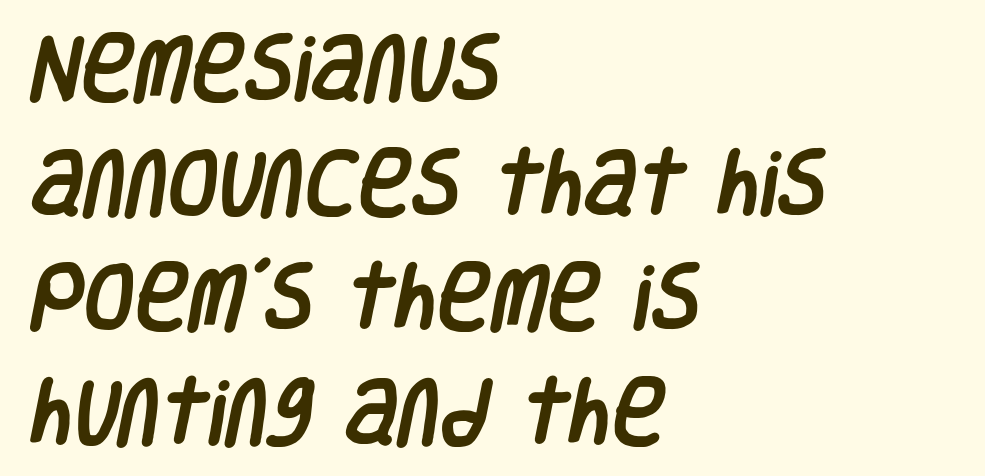
The image shows 73 px condensed sans-serif type; set left-aligned, normal line spacing (1.57x), normal letter spacing, not underlined; low stroke contrast and a large x-height.
